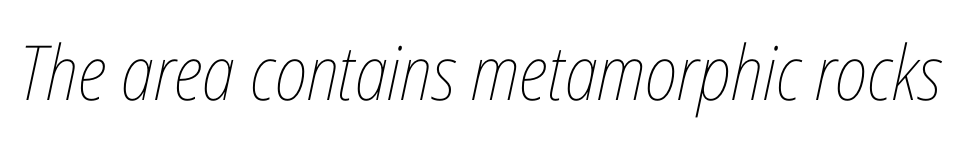
Q: Is the text bold? A: No.
Q: Is the text italic (slanted)? A: Yes, it leans right by about 12 degrees.
Q: Is the text underlined? A: No.
Q: Is the spacing between letters normal or unusually wide? A: Normal.
Q: Width (condensed, normal, or wide)? A: Condensed.
Q: Stroke contrast? A: Low.
Q: x-height? A: Medium.
Q: Monospaced? A: No.
